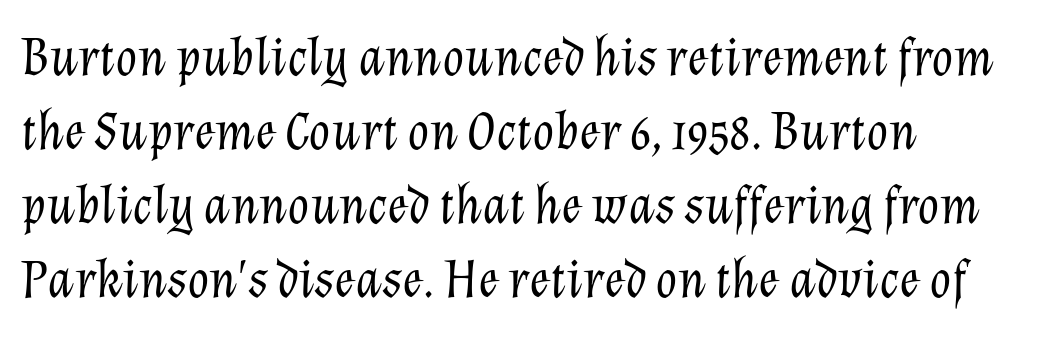
This block has exactly the height ordinary leading produces. The strokes are not fattened; the text isn't bold. You could not count columns in this text — the font is proportionally spaced. Only glyphs here, with clear space below each row. Standard letterfit; no display-style spreading of the glyphs. A classic flush-left, rag-right setting is used for this passage.
